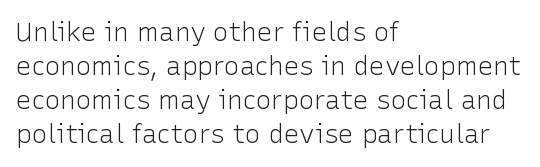
The image shows 26 px text type, upright; set left-aligned, normal line spacing (1.31x), normal letter spacing, not underlined.
